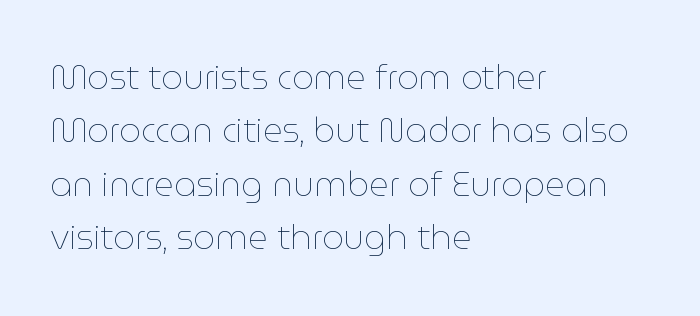
The image shows 34 px thin type, upright; set left-aligned, normal line spacing (1.57x), normal letter spacing, not underlined; low stroke contrast and a medium x-height.
